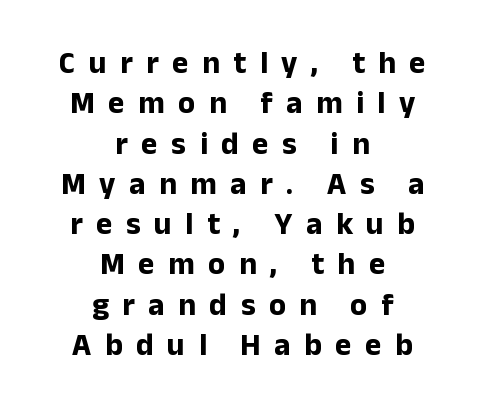
The image shows 31 px bold sans-serif type, upright; set centered, normal line spacing (1.3x), unusually wide letter spacing (+0.44 em), not underlined; low stroke contrast and a medium x-height.
